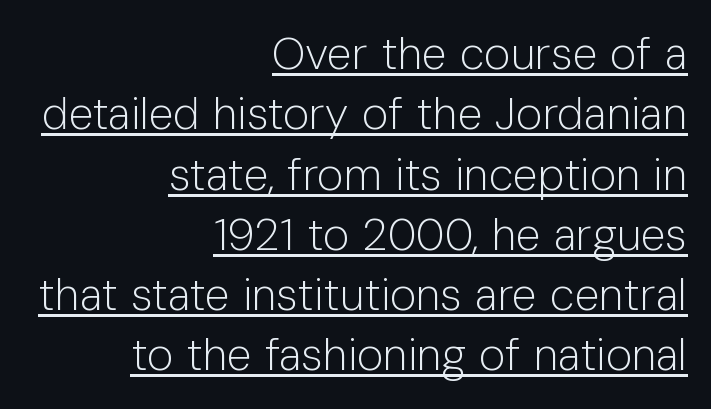
{"serif": "no", "italic": "no", "bold": "no", "weight": "light", "width": "normal", "stroke_contrast": "low", "x_height": "medium", "monospaced": "no", "underline": "yes", "align": "right", "line_spacing": "normal", "line_spacing_ratio": 1.34, "letter_spacing": "normal", "letter_spacing_em": 0.0, "glyph_px": 45}
